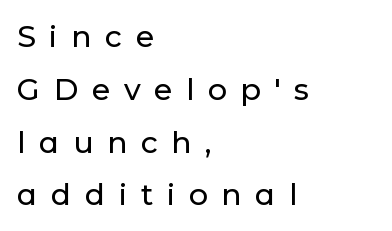
{"serif": "no", "italic": "no", "width": "normal", "stroke_contrast": "low", "x_height": "medium", "monospaced": "no", "underline": "no", "align": "left", "line_spacing_ratio": 1.76, "letter_spacing": "wide", "letter_spacing_em": 0.45, "glyph_px": 30}
